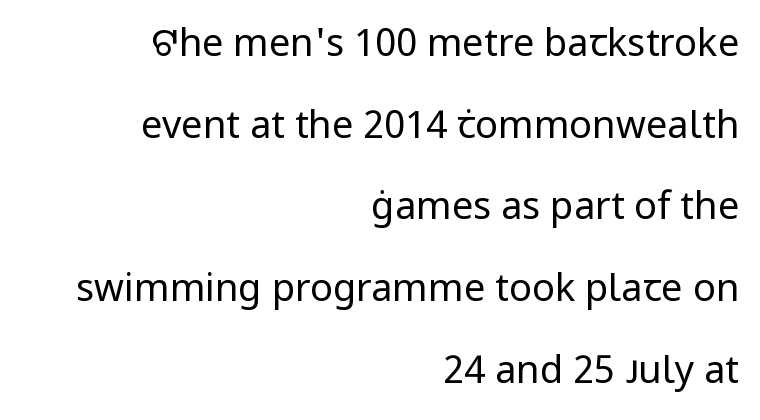
Every character sits straight up, as roman type does. This is not heavy type; no bold has been used. In terms of leading, this rendering errs on the spacious side. Between one letter and the next there's only the usual sliver of space.
